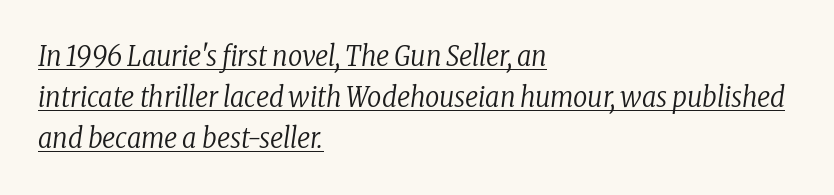
The image shows 28 px regular-weight, condensed serif type, italic (leaning right); set left-aligned, normal line spacing (1.47x), normal letter spacing, underlined; low stroke contrast and a medium x-height.
